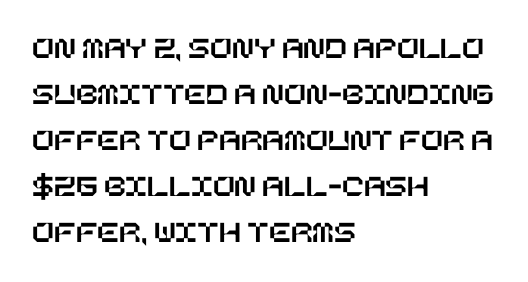
The image shows 32 px text type, upright; set left-aligned, normal line spacing (1.44x), normal letter spacing, not underlined; low stroke contrast and a large x-height.
